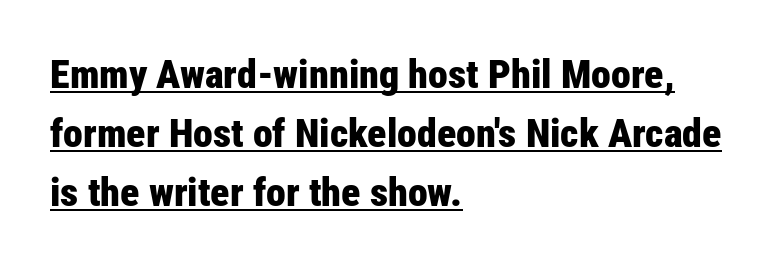
{"serif": "no", "italic": "no", "bold": "yes", "weight": "bold", "width": "condensed", "stroke_contrast": "low", "x_height": "medium", "monospaced": "no", "underline": "yes", "align": "left", "line_spacing": "normal", "line_spacing_ratio": 1.48, "letter_spacing": "normal", "letter_spacing_em": 0.0, "glyph_px": 40}
